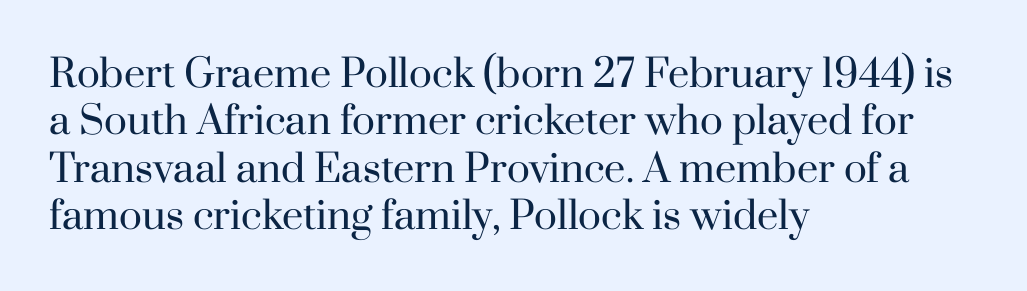
The image shows 38 px regular-weight serif type, upright; set left-aligned, normal line spacing (1.25x), normal letter spacing, not underlined; high stroke contrast and a small x-height.
